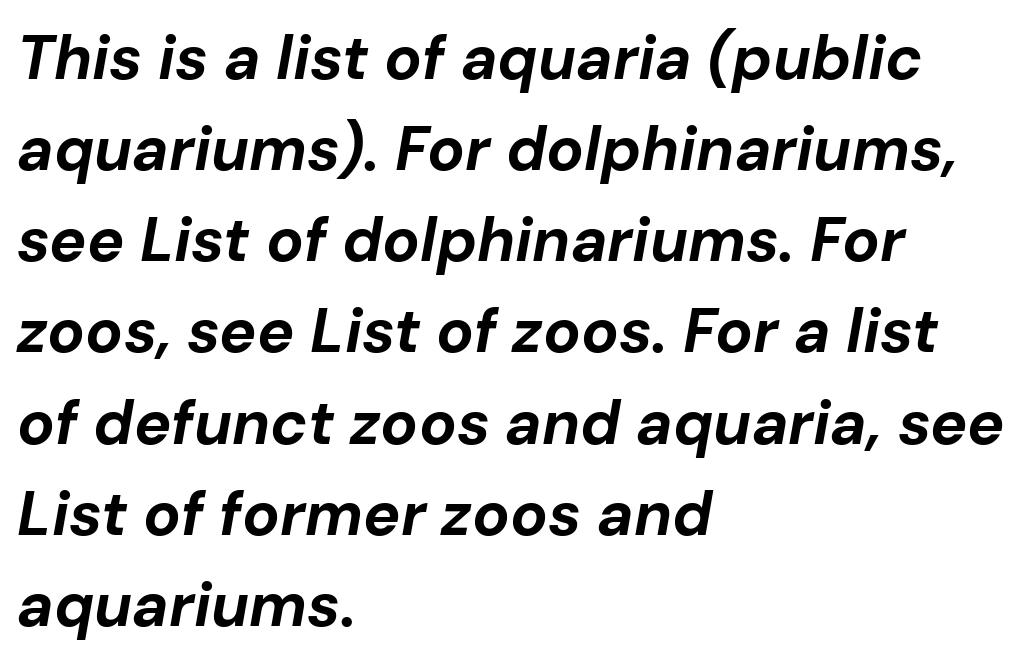
The image shows 62 px bold type, italic (leaning right); set left-aligned, normal line spacing (1.47x), normal letter spacing, not underlined; low stroke contrast and a medium x-height.
